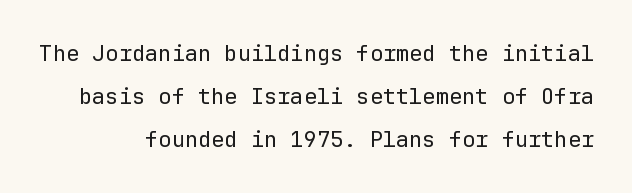
Rendered with straight, roman letterforms. Letters have the restrained weight of plain body copy at most. The passage shown is not underscored anywhere. How would I describe the line gaps? Wide and relaxed. Caption: standard tracking, unaltered.
